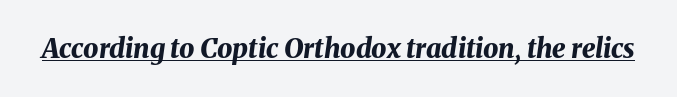
{"italic": "yes", "lean": "right", "slant_degrees": 8, "bold": "yes", "underline": "yes", "letter_spacing": "normal", "letter_spacing_em": 0.0, "glyph_px": 27}
